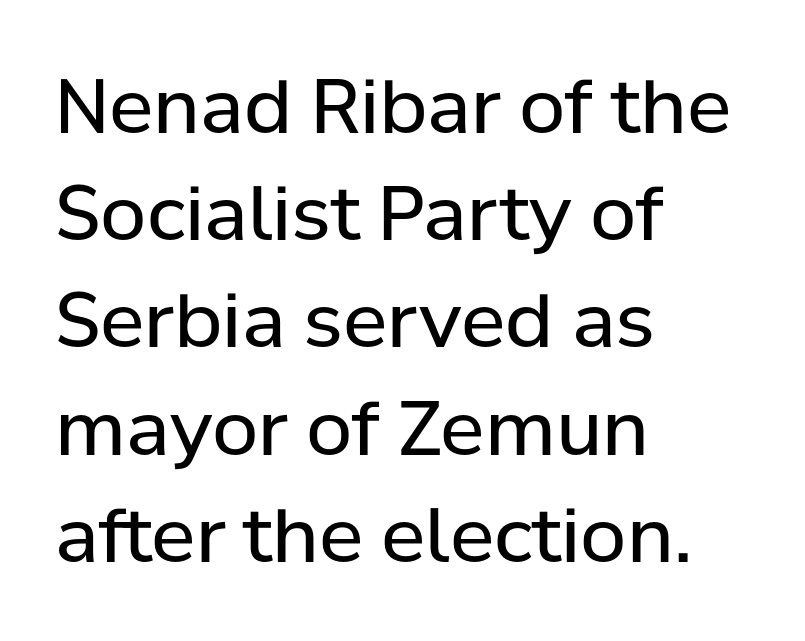
{"serif": "no", "italic": "no", "bold": "no", "weight": "regular", "width": "normal", "stroke_contrast": "low", "x_height": "medium", "monospaced": "no", "underline": "no", "align": "left", "line_spacing": "normal", "line_spacing_ratio": 1.43, "letter_spacing": "normal", "letter_spacing_em": 0.0, "glyph_px": 75}
